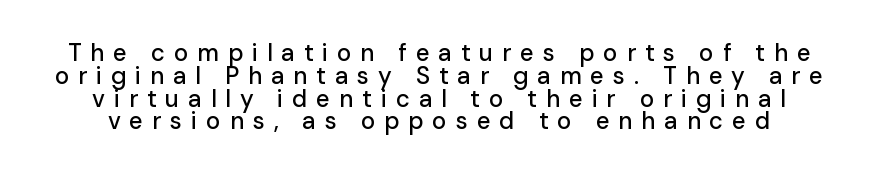
Inter-character spacing is expanded well beyond the font's built-in metrics. Lines of text with bare space underneath. Notice how descenders almost collide with the ascenders below — that's tight leading. Upright lettering throughout.
